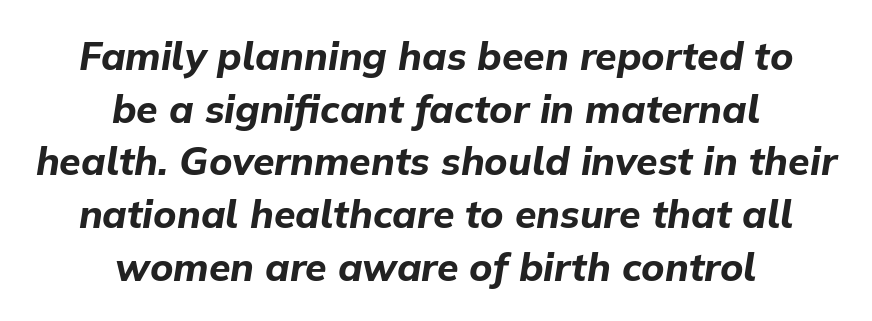
Spacing verdict: proportional, widths tailored to each character. These lines were composed using italics. The specimen omits any rule beneath the text block's lines. Plenty of ink on the page — the face is bold. Leading matches the norm, producing a regular column. Every row of glyphs is offset so its center matches the block's center.
